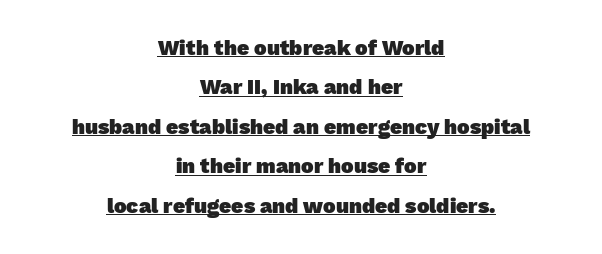
The horizontal fit of the characters is conventional and even. Weight check: bold — yes, fully. The passage is arranged like a title page — every line centered. A continuous stroke trails under the words, as in a hyperlink.
